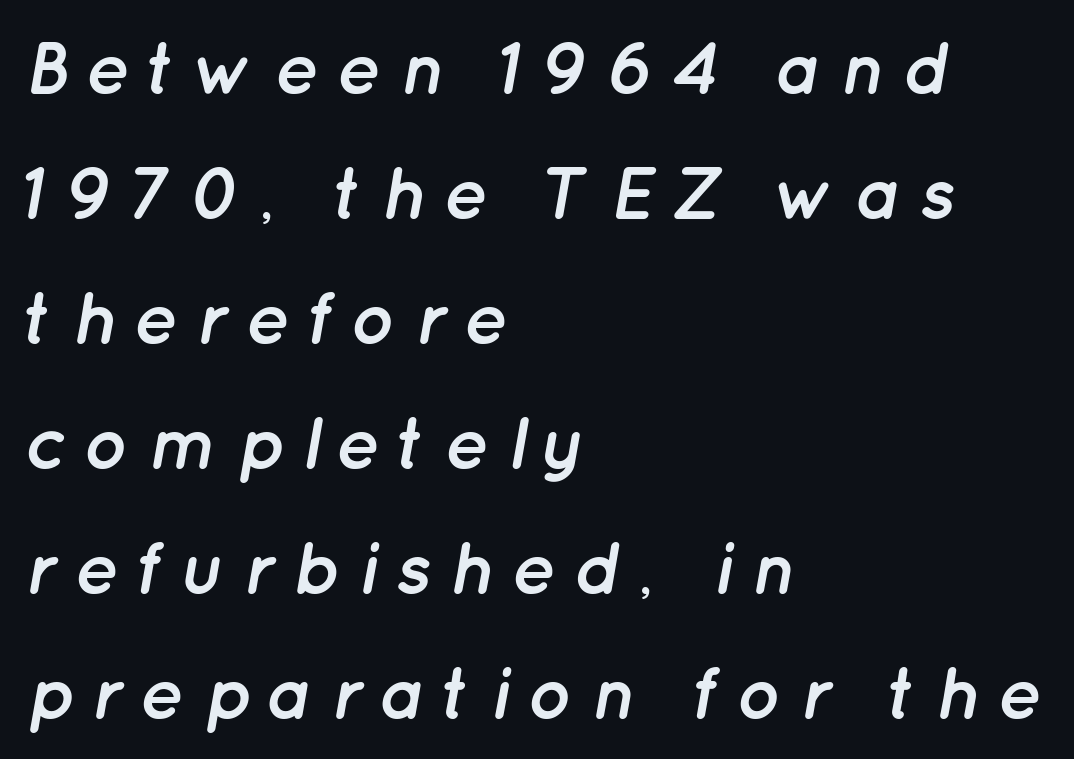
The image shows 74 px semibold type, italic (leaning right); set left-aligned, normal line spacing (1.69x), unusually wide letter spacing (+0.23 em), not underlined; low stroke contrast and a medium x-height.
